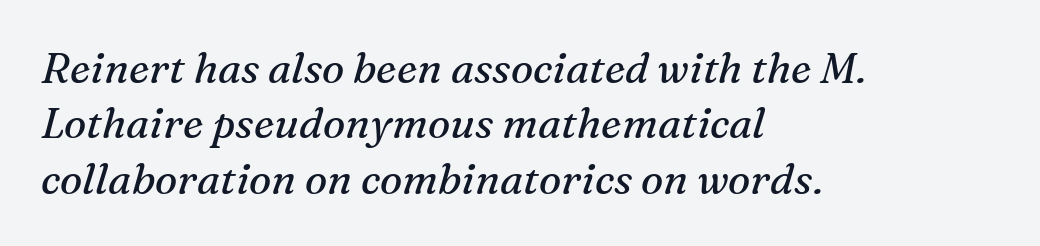
Q: Is the text bold? A: No.
Q: Is the text italic (slanted)? A: Yes, it leans right by about 16 degrees.
Q: Is the typeface a serif or a sans-serif typeface? A: Serif.
Q: Is the text underlined? A: No.
Q: How is the paragraph aligned? A: Left-aligned.
Q: Is the spacing between letters normal or unusually wide? A: Normal.
Q: Is the spacing between lines tight, normal or loose? A: Normal.
Q: Width (condensed, normal, or wide)? A: Normal.
Q: Stroke contrast? A: Medium.
Q: x-height? A: Medium.
Q: Monospaced? A: No.
